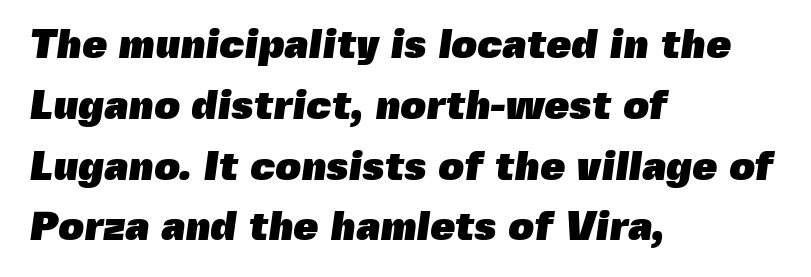
{"serif": "no", "bold": "yes", "weight": "heavy", "width": "normal", "x_height": "medium", "monospaced": "no", "underline": "no", "align": "left", "line_spacing": "normal", "line_spacing_ratio": 1.52, "letter_spacing": "normal", "letter_spacing_em": 0.0, "glyph_px": 40}
